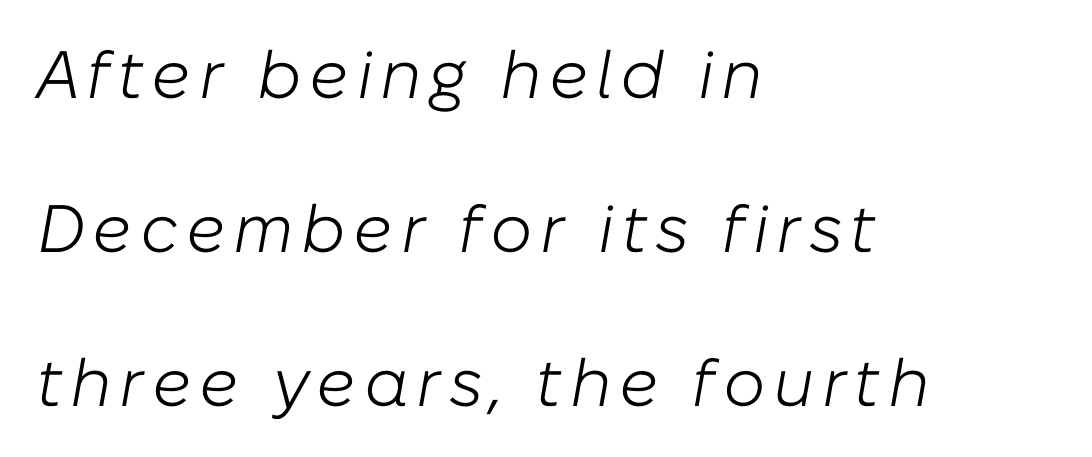
{"italic": "yes", "lean": "right", "slant_degrees": 10, "bold": "no", "weight": "light", "width": "normal", "stroke_contrast": "low", "x_height": "medium", "monospaced": "no", "underline": "no", "align": "left", "line_spacing": "loose", "line_spacing_ratio": 2.3, "glyph_px": 67}
